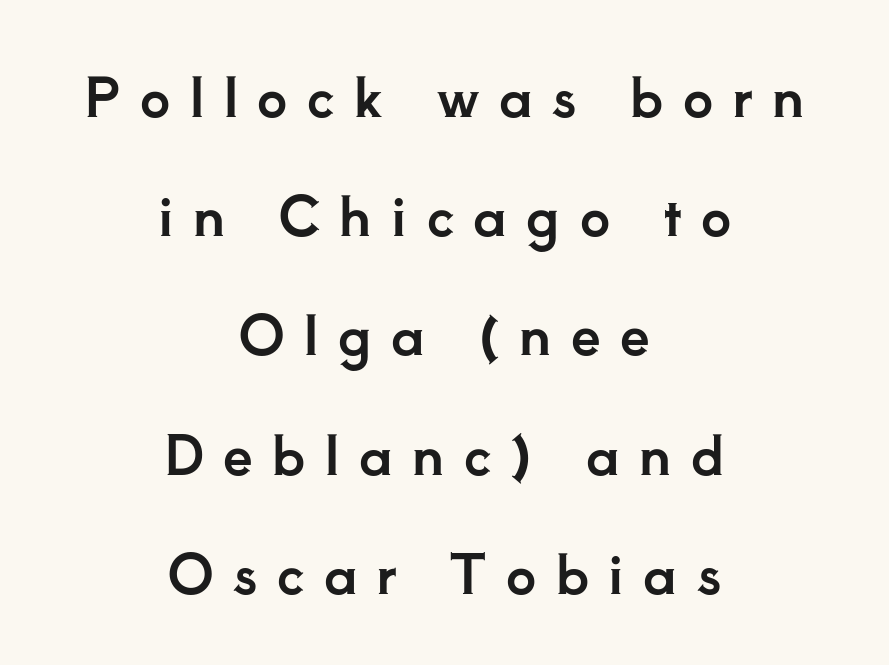
{"serif": "yes", "italic": "no", "width": "normal", "stroke_contrast": "low", "x_height": "small", "monospaced": "no", "underline": "no", "align": "center", "line_spacing": "loose", "line_spacing_ratio": 2.25, "letter_spacing": "wide", "letter_spacing_em": 0.37, "glyph_px": 53}
